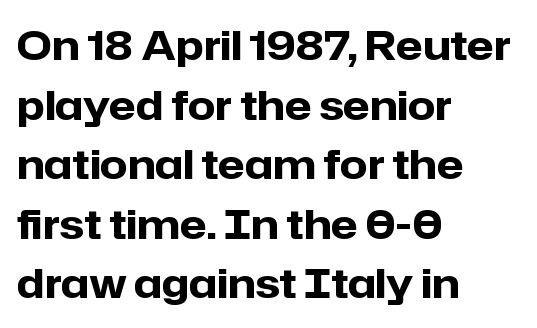
Q: Is the text bold? A: Yes.
Q: Is the text italic (slanted)? A: No, it is upright.
Q: Is the typeface a serif or a sans-serif typeface? A: Sans-serif.
Q: Is the text underlined? A: No.
Q: How is the paragraph aligned? A: Left-aligned.
Q: Is the spacing between letters normal or unusually wide? A: Normal.
Q: Is the spacing between lines tight, normal or loose? A: Normal.
Q: Width (condensed, normal, or wide)? A: Normal.
Q: Stroke contrast? A: Low.
Q: x-height? A: Medium.
Q: Monospaced? A: No.
